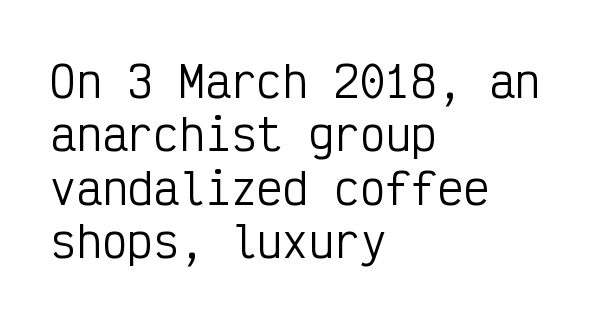
This rendering features lettering with no underline. Notice how the stems are strictly vertical — no italics here. The rendering uses typewriter-style spacing with identical character cells. Caption: multi-line text, flush left, ragged right. Nope, no serifs anywhere on these letters. The gaps between neighbouring characters are ordinary and unremarkable.
